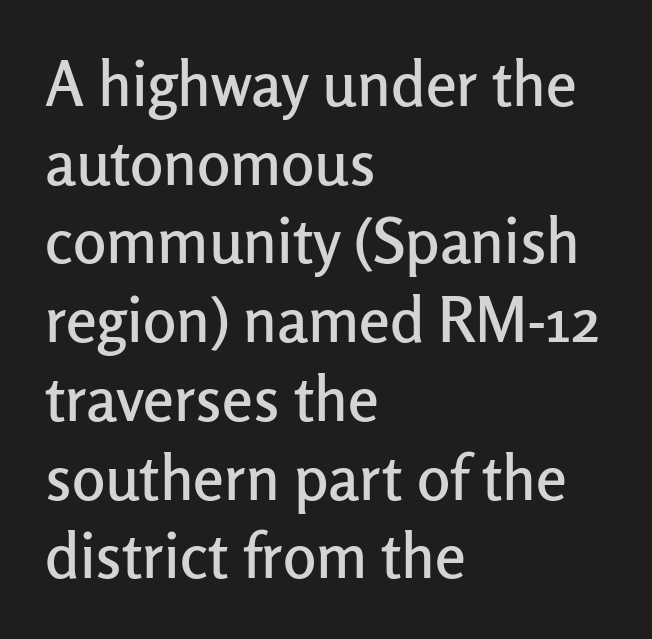
The image shows 62 px sans-serif type, upright; set left-aligned, normal line spacing (1.27x), normal letter spacing, not underlined; low stroke contrast and a medium x-height.
